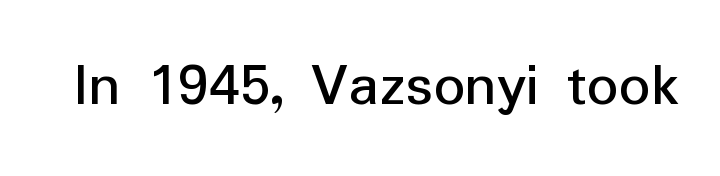
Q: Is the text italic (slanted)? A: No, it is upright.
Q: Is the typeface a serif or a sans-serif typeface? A: Sans-serif.
Q: Is the text underlined? A: No.
Q: Is the spacing between letters normal or unusually wide? A: Normal.
Q: Width (condensed, normal, or wide)? A: Normal.
Q: Stroke contrast? A: Low.
Q: x-height? A: Medium.
Q: Monospaced? A: No.
